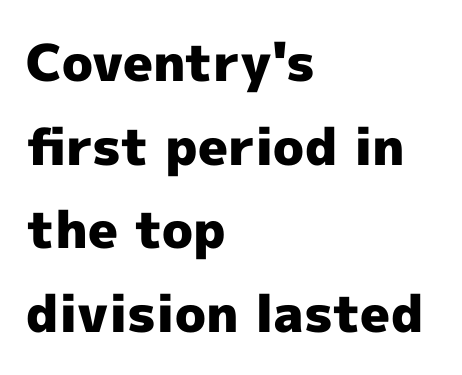
Q: Is the text bold? A: Yes.
Q: Is the text italic (slanted)? A: No, it is upright.
Q: Is the typeface a serif or a sans-serif typeface? A: Sans-serif.
Q: Is the text underlined? A: No.
Q: How is the paragraph aligned? A: Left-aligned.
Q: Is the spacing between letters normal or unusually wide? A: Normal.
Q: Is the spacing between lines tight, normal or loose? A: Normal.
Q: Width (condensed, normal, or wide)? A: Normal.
Q: x-height? A: Medium.
Q: Monospaced? A: No.
